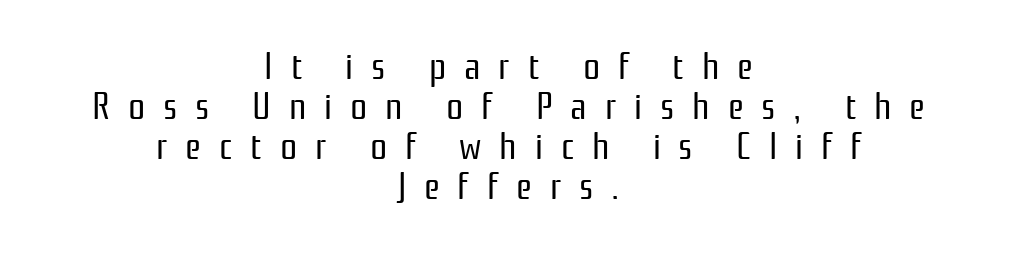
{"serif": "no", "italic": "no", "bold": "no", "weight": "regular", "width": "condensed", "stroke_contrast": "low", "x_height": "medium", "monospaced": "no", "underline": "no", "align": "center", "line_spacing": "tight", "line_spacing_ratio": 1.05, "letter_spacing": "wide", "letter_spacing_em": 0.47, "glyph_px": 38}
